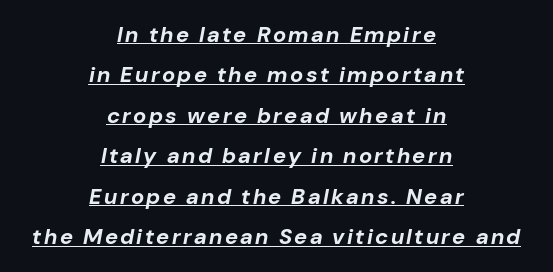
The passage shown leans; its letterforms are oblique. Set as a true bold cut, around the 700 mark. The lettering is marked with a stroke running underneath it. Where is the straight margin? There isn't one; the lines are centered.
